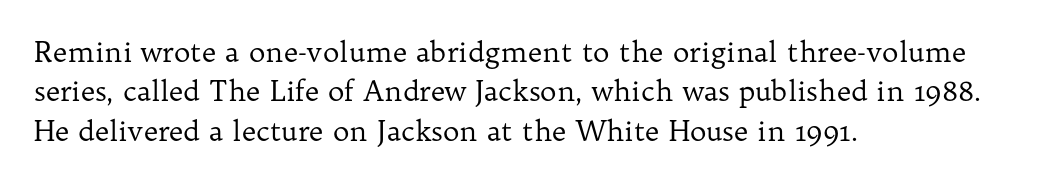
One-word summary of the alignment: left. Each row of text sits above clean, open space. Tracking here is standard; glyphs follow each other at the usual distance. Think of a printed novel: that variable character pitch is what you see here. These lines are composed in type with serifs.
